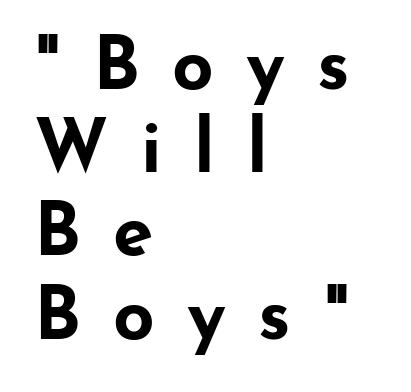
This sample has the flowing, uneven cadence of proportional lettering. These lines were composed using upright roman letters. Look at the stroke-to-counter ratio: heavy, a bold. The foot of each line stays bare and open. Is the block centered? No — it sits flush against the left margin. Font category for this specimen: sans-serif.
